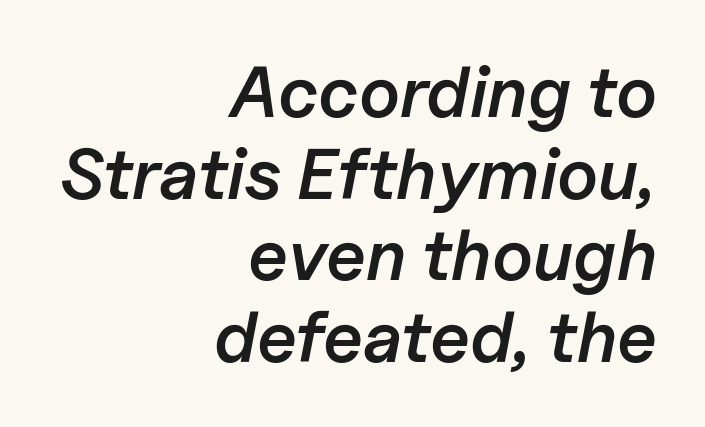
The image shows 71 px semibold type, italic (leaning right); set right-aligned, tight line spacing (1.15x), normal letter spacing, not underlined; low stroke contrast and a medium x-height.
